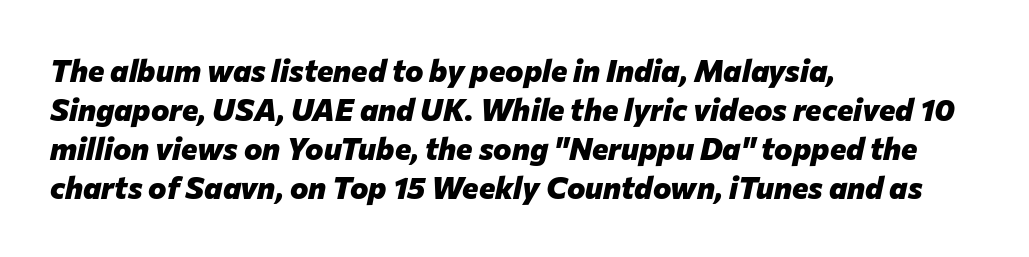
{"italic": "yes", "lean": "right", "slant_degrees": 12, "bold": "yes", "weight": "heavy", "width": "normal", "stroke_contrast": "low", "x_height": "medium", "monospaced": "no", "underline": "no", "align": "left", "line_spacing": "normal", "line_spacing_ratio": 1.26, "letter_spacing": "normal", "letter_spacing_em": 0.0, "glyph_px": 31}
